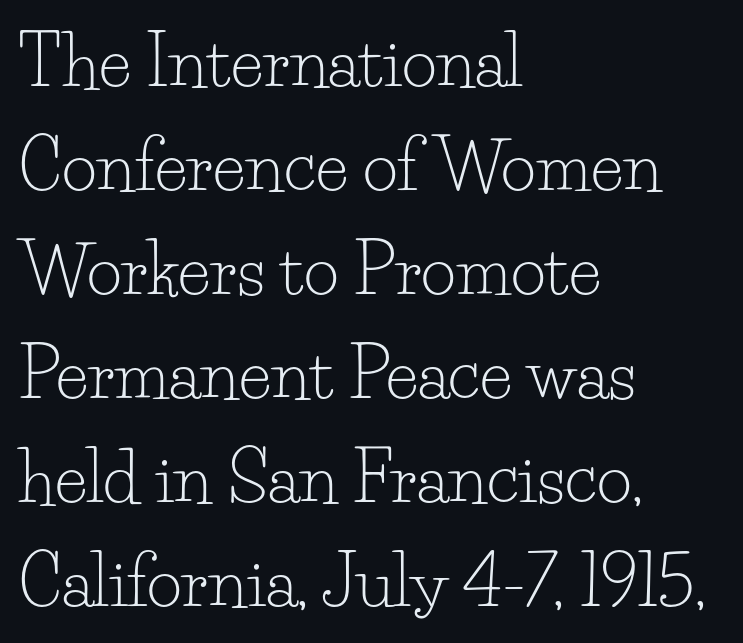
Q: Is the text bold? A: No.
Q: Is the text italic (slanted)? A: No, it is upright.
Q: Is the typeface a serif or a sans-serif typeface? A: Serif.
Q: Is the text underlined? A: No.
Q: How is the paragraph aligned? A: Left-aligned.
Q: Is the spacing between letters normal or unusually wide? A: Normal.
Q: Is the spacing between lines tight, normal or loose? A: Normal.
Q: Width (condensed, normal, or wide)? A: Normal.
Q: Stroke contrast? A: Low.
Q: x-height? A: Small.
Q: Monospaced? A: No.
